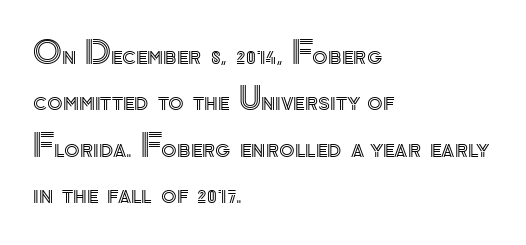
Unmarked baselines from the first word to the last. These lines are set flush left with a ragged right edge. Normally led — the rows are evenly, conventionally spaced. A typesetter would call this proportional, since set widths differ per character. Observe the ordinary spacing: letters are neighbours, not strangers.
